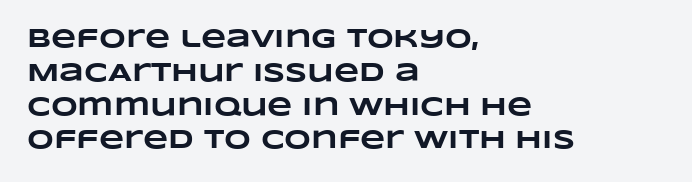
{"bold": "yes", "underline": "no", "align": "left", "line_spacing": "normal", "line_spacing_ratio": 1.3, "letter_spacing": "normal", "letter_spacing_em": 0.0, "glyph_px": 26}
